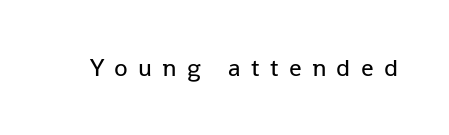
The image shows 25 px text type, upright; set unusually wide letter spacing (+0.41 em), not underlined.
